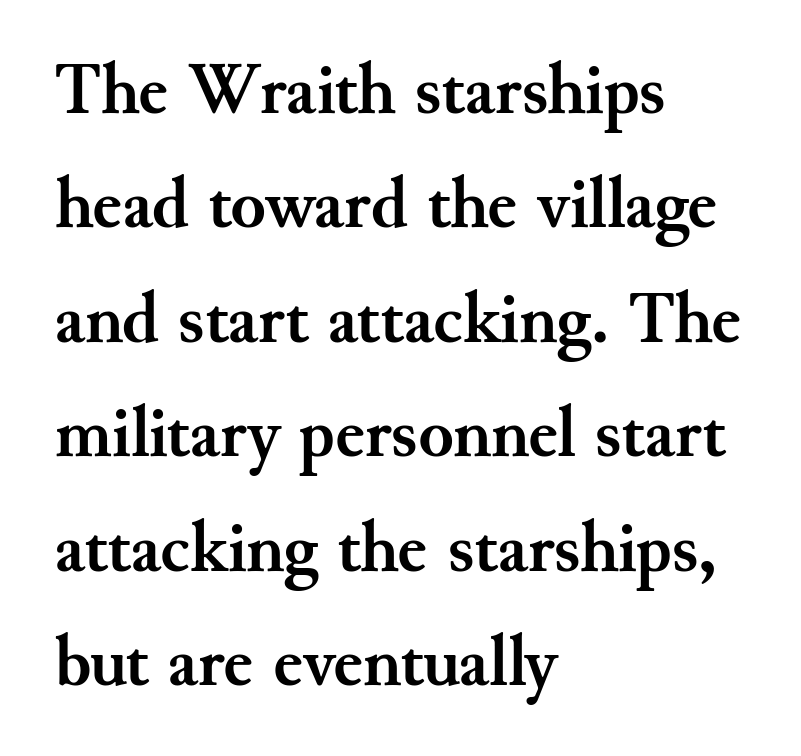
{"serif": "yes", "italic": "no", "bold": "yes", "weight": "semibold", "width": "normal", "stroke_contrast": "medium", "x_height": "small", "monospaced": "no", "underline": "no", "align": "left", "line_spacing": "normal", "line_spacing_ratio": 1.59, "letter_spacing": "normal", "letter_spacing_em": 0.0, "glyph_px": 72}
